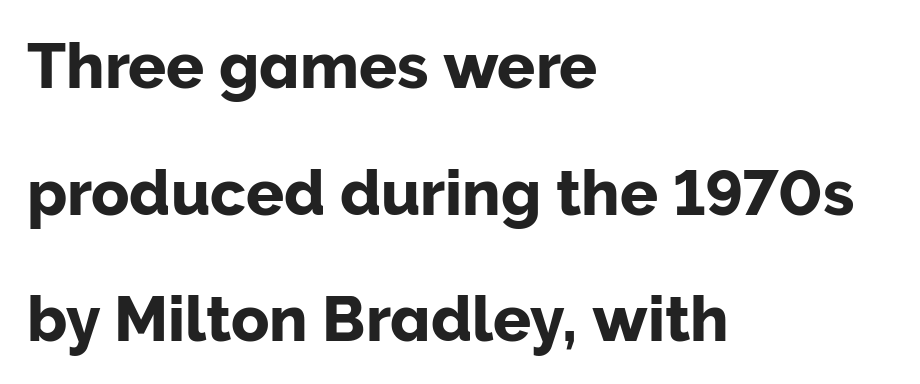
The image shows 63 px sans-serif type, upright; set left-aligned, loose line spacing (2.01x), normal letter spacing, not underlined; low stroke contrast and a medium x-height.
